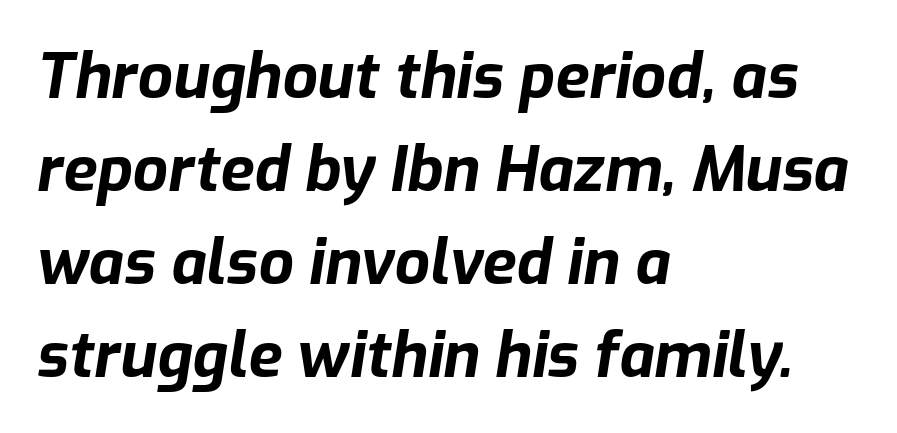
Q: Is the text bold? A: Yes.
Q: Is the text italic (slanted)? A: Yes, it leans right by about 9 degrees.
Q: Is the text underlined? A: No.
Q: How is the paragraph aligned? A: Left-aligned.
Q: Is the spacing between letters normal or unusually wide? A: Normal.
Q: Is the spacing between lines tight, normal or loose? A: Normal.
Q: Width (condensed, normal, or wide)? A: Normal.
Q: Stroke contrast? A: Low.
Q: x-height? A: Medium.
Q: Monospaced? A: No.
